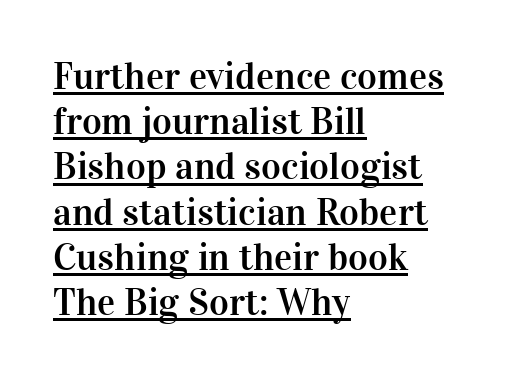
The image shows 38 px serif type, upright; set left-aligned, line spacing 1.19x, normal letter spacing, underlined; high stroke contrast and a medium x-height.
